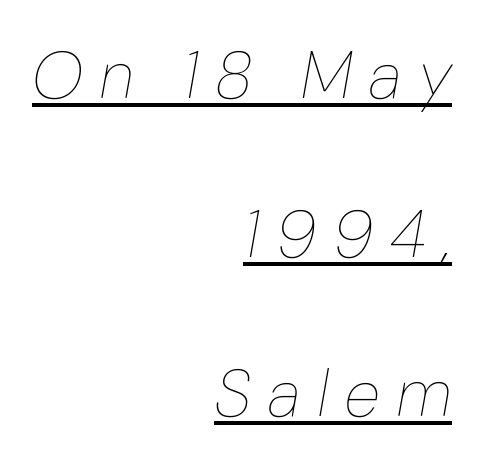
{"italic": "yes", "lean": "right", "slant_degrees": 10, "bold": "no", "weight": "thin", "width": "condensed", "stroke_contrast": "low", "x_height": "medium", "monospaced": "no", "underline": "yes", "align": "right", "line_spacing": "loose", "line_spacing_ratio": 2.41, "letter_spacing": "wide", "letter_spacing_em": 0.27, "glyph_px": 66}
